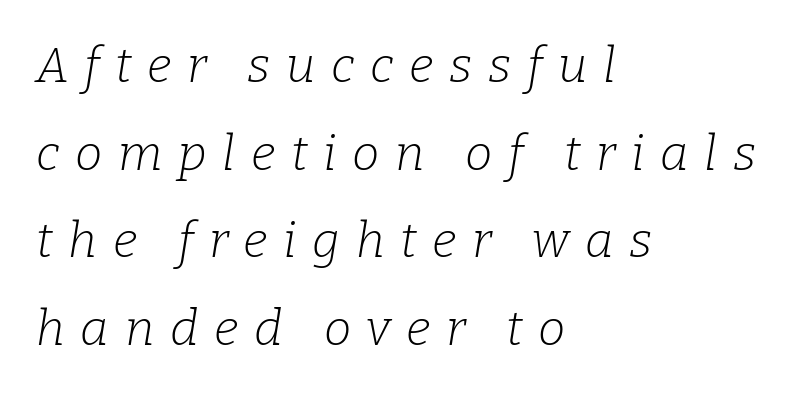
This sample uses expanded letter spacing, leaving extra air between glyphs. Decoration check: the copy has no underline. Leftover space on each line is placed entirely after the last word. Varying glyph widths throughout — classic text-font behaviour. The typography opts for an oblique posture over an upright one. Is the type heavy? It reads as light-to-regular instead.
